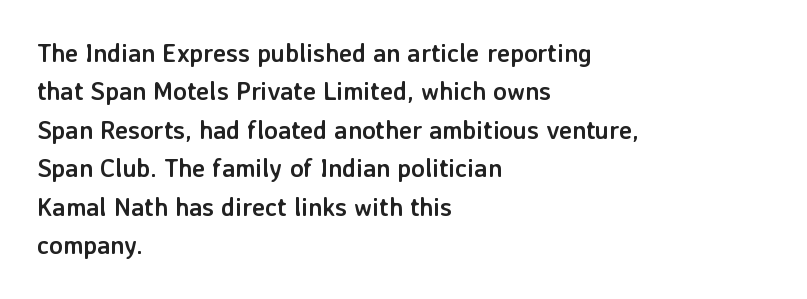
The image shows 25 px bold type, upright; set left-aligned, normal line spacing (1.54x), normal letter spacing, not underlined.
